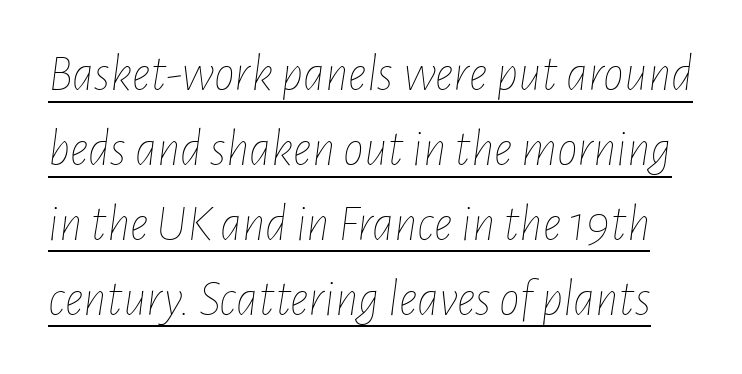
{"italic": "yes", "lean": "right", "slant_degrees": 7, "bold": "no", "weight": "thin", "width": "condensed", "stroke_contrast": "low", "x_height": "medium", "monospaced": "no", "underline": "yes", "line_spacing": "normal", "line_spacing_ratio": 1.44, "letter_spacing": "normal", "letter_spacing_em": 0.0, "glyph_px": 52}
